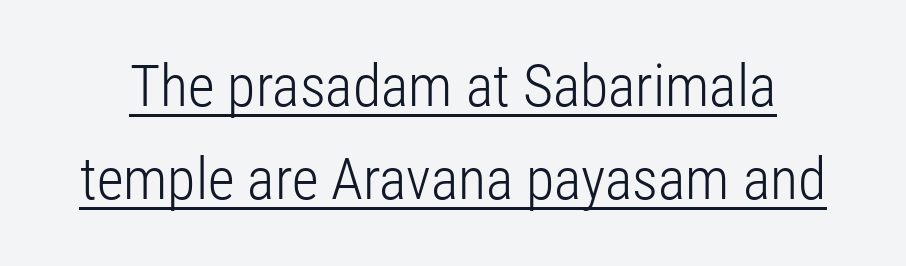
The weight tops out at a normal text grade. Compared with typical paragraphs, the rows here are spaced about the same. A typesetter would call this zero additional tracking. The rendered words wear a rule along their underside.
